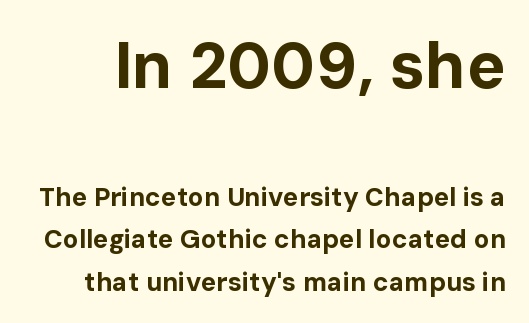
Each row of text sits above clean, open space. How would I describe the line gaps? Plain and ordinary. What kind of face is this? One without serifs — a sans. The composition opens big and finishes small. You'd pick this weight for a headline — it's a proper bold.
